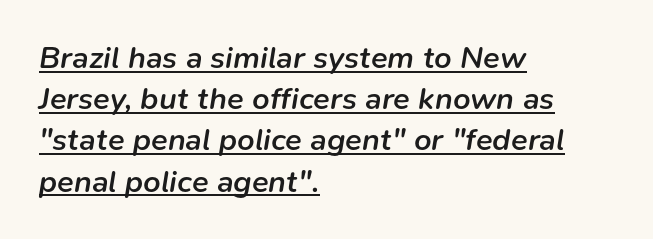
{"italic": "yes", "lean": "right", "slant_degrees": 9, "bold": "semi", "weight": "semibold", "width": "normal", "stroke_contrast": "low", "x_height": "medium", "monospaced": "no", "underline": "yes", "align": "left", "line_spacing": "normal", "line_spacing_ratio": 1.33, "letter_spacing": "normal", "letter_spacing_em": 0.0, "glyph_px": 31}
